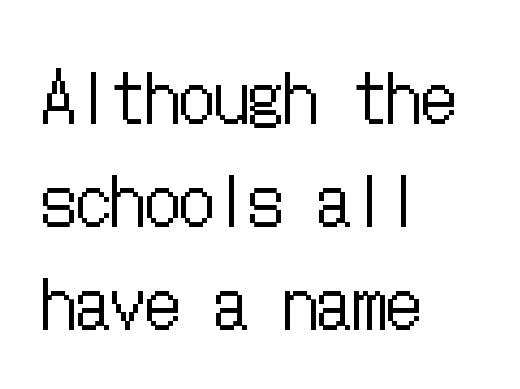
{"italic": "no", "bold": "no", "weight": "regular", "width": "condensed", "stroke_contrast": "low", "x_height": "medium", "underline": "no", "align": "left", "line_spacing": "normal", "line_spacing_ratio": 1.49, "letter_spacing": "normal", "letter_spacing_em": 0.0, "glyph_px": 69}
